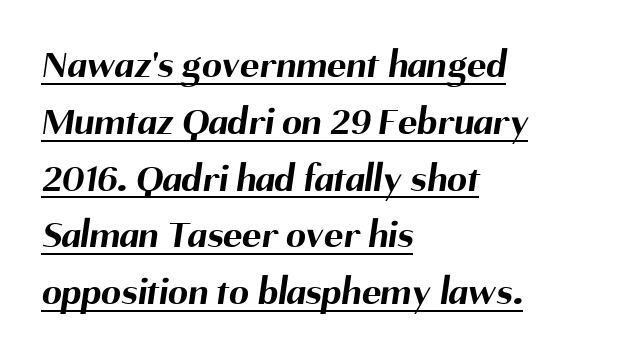
Q: Is the text bold? A: Yes.
Q: Is the typeface a serif or a sans-serif typeface? A: Sans-serif.
Q: Is the text underlined? A: Yes.
Q: How is the paragraph aligned? A: Left-aligned.
Q: Is the spacing between letters normal or unusually wide? A: Normal.
Q: Is the spacing between lines tight, normal or loose? A: Normal.
Q: Width (condensed, normal, or wide)? A: Normal.
Q: Stroke contrast? A: Medium.
Q: x-height? A: Medium.
Q: Monospaced? A: No.
